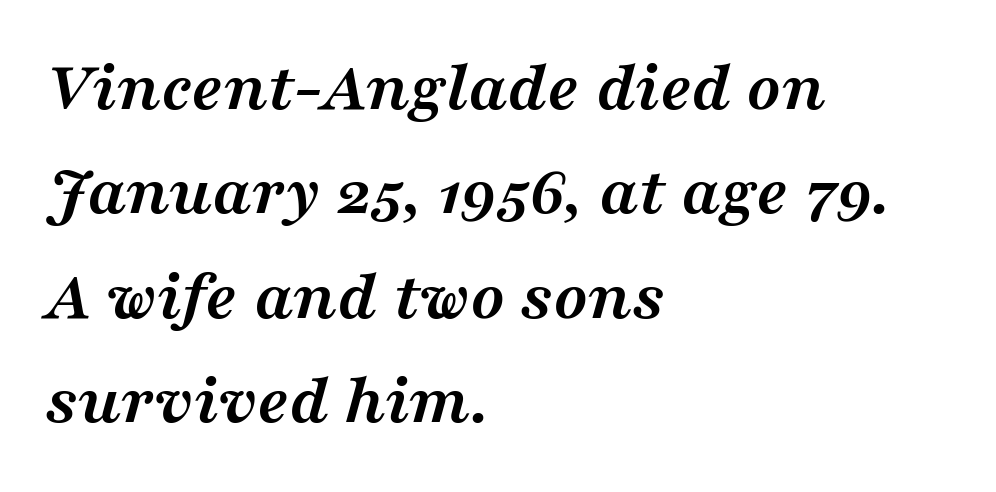
Plain, unruled lines of type. Varying glyph widths throughout — classic text-font behaviour. There's an unmistakable incline to the writing here. These lines are set flush left with a ragged right edge.
